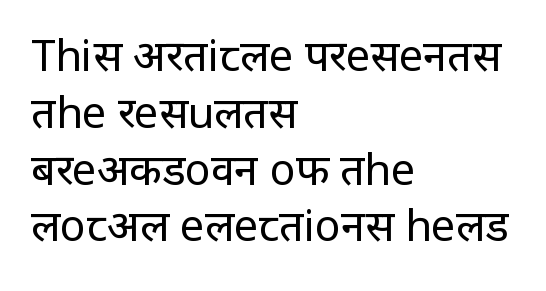
{"serif": "no", "italic": "no", "bold": "no", "weight": "regular", "width": "condensed", "stroke_contrast": "low", "x_height": "large", "monospaced": "no", "underline": "no", "align": "left", "line_spacing": "normal", "line_spacing_ratio": 1.32, "letter_spacing": "normal", "letter_spacing_em": 0.0, "glyph_px": 43}
